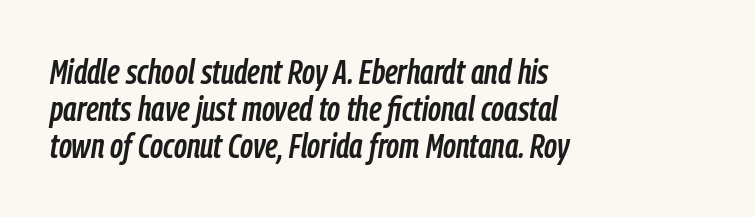
There's an unmistakable incline to the writing here. Regarding leading, the lines here are crowded together. What stands out about the letter spacing? Nothing — it is the standard amount. The foot of each line stays bare and open.
